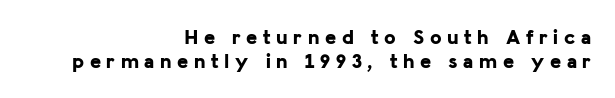
The image shows 21 px bold type, upright; set right-aligned, tight line spacing (1.14x), unusually wide letter spacing (+0.27 em), not underlined.
